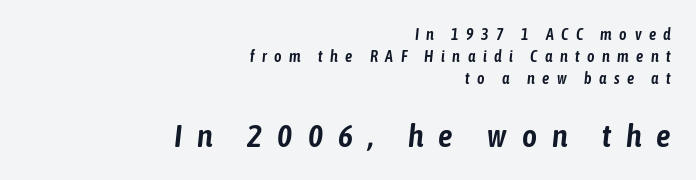
The image shows 32 px condensed type, italic (leaning right); set right-aligned, normal line spacing (1.39x), unusually wide letter spacing (+0.47 em), not underlined; the second (bottom) block is 2.0x larger; low stroke contrast and a medium x-height.
